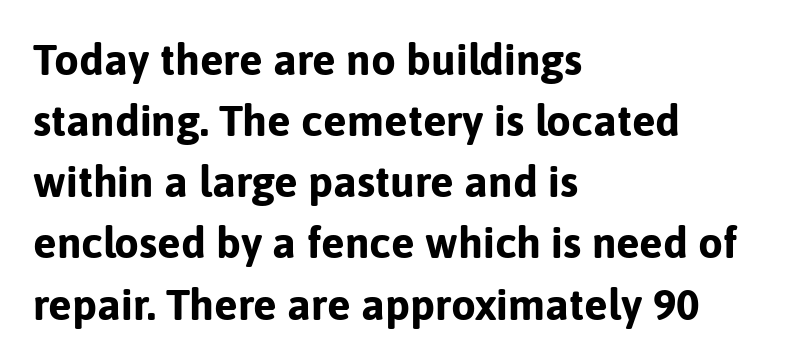
Q: Is the text bold? A: Yes.
Q: Is the text italic (slanted)? A: No, it is upright.
Q: Is the typeface a serif or a sans-serif typeface? A: Sans-serif.
Q: Is the text underlined? A: No.
Q: How is the paragraph aligned? A: Left-aligned.
Q: Is the spacing between letters normal or unusually wide? A: Normal.
Q: Is the spacing between lines tight, normal or loose? A: Normal.
Q: Width (condensed, normal, or wide)? A: Normal.
Q: Stroke contrast? A: Low.
Q: x-height? A: Medium.
Q: Monospaced? A: No.
